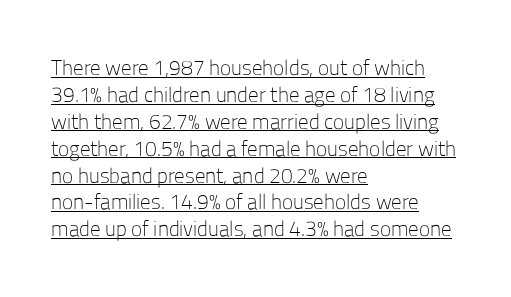
Notice how descenders clear the ascenders below comfortably — that's standard leading. Quick note: underline on. Italic? Not at all — the glyphs are vertical. Does extra space separate the letters? No, they use regular spacing.
